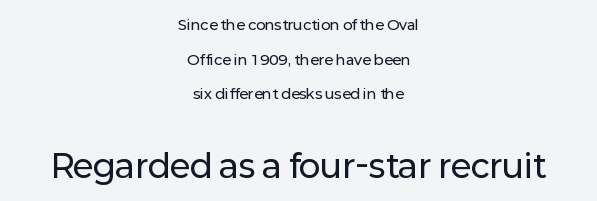
Compared with typical body copy, the letter spacing here is the same. The typesetter chose a symmetrical, centered arrangement here. In terms of leading, this rendering errs on the spacious side. Two sizes are in play, and the larger belongs to the second block.
